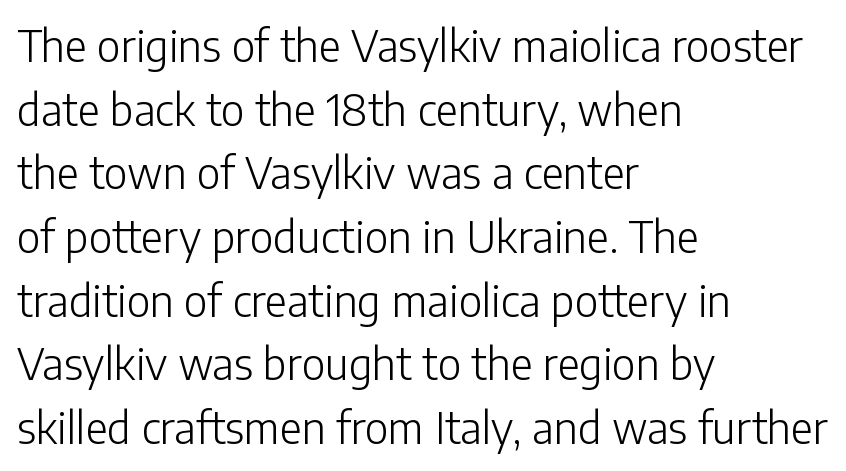
Layout note: lines flush left. Weight: not bold — regular or lighter. Characters follow at the spacing the type designer built in. Unmarked baselines from the first word to the last.
